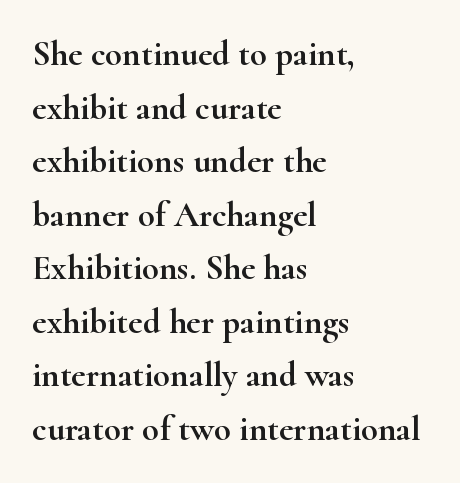
Q: Is the text italic (slanted)? A: No, it is upright.
Q: Is the typeface a serif or a sans-serif typeface? A: Serif.
Q: Is the text underlined? A: No.
Q: How is the paragraph aligned? A: Left-aligned.
Q: Is the spacing between letters normal or unusually wide? A: Normal.
Q: Is the spacing between lines tight, normal or loose? A: Normal.
Q: Width (condensed, normal, or wide)? A: Wide.
Q: Stroke contrast? A: High.
Q: x-height? A: Small.
Q: Monospaced? A: No.
